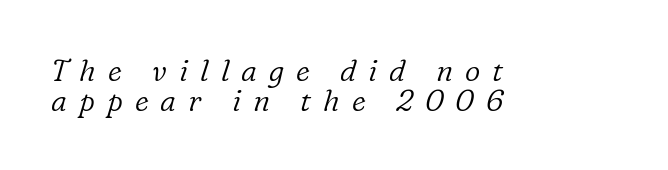
The image shows 30 px light serif type, italic (leaning right); set left-aligned, tight line spacing (1.0x), unusually wide letter spacing (+0.4 em), not underlined; low stroke contrast and a medium x-height.
